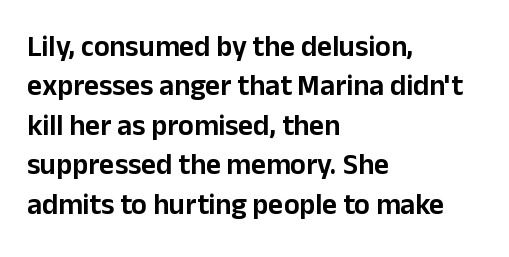
Q: Is the text italic (slanted)? A: No, it is upright.
Q: Is the typeface a serif or a sans-serif typeface? A: Sans-serif.
Q: Is the text underlined? A: No.
Q: How is the paragraph aligned? A: Left-aligned.
Q: Is the spacing between letters normal or unusually wide? A: Normal.
Q: Is the spacing between lines tight, normal or loose? A: Normal.
Q: Width (condensed, normal, or wide)? A: Normal.
Q: Stroke contrast? A: Low.
Q: x-height? A: Medium.
Q: Monospaced? A: No.
